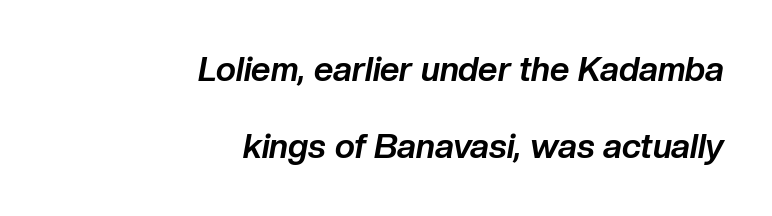
{"italic": "yes", "lean": "right", "slant_degrees": 10, "bold": "yes", "weight": "bold", "width": "normal", "stroke_contrast": "low", "x_height": "medium", "monospaced": "no", "underline": "no", "align": "right", "line_spacing": "loose", "line_spacing_ratio": 2.27, "letter_spacing": "normal", "letter_spacing_em": 0.0, "glyph_px": 34}
